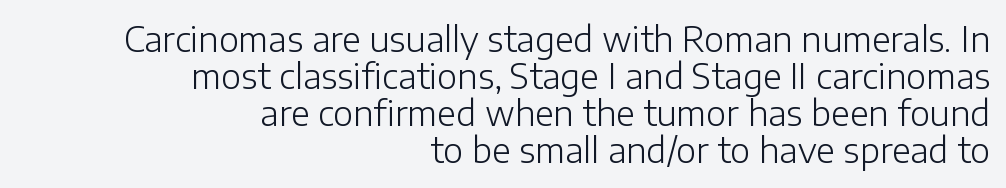
Upright lettering throughout. The lines in this sample share a right terminus and differ only in where they begin. No chunkiness to these letters — they're not bold. Quick note: underline off.
